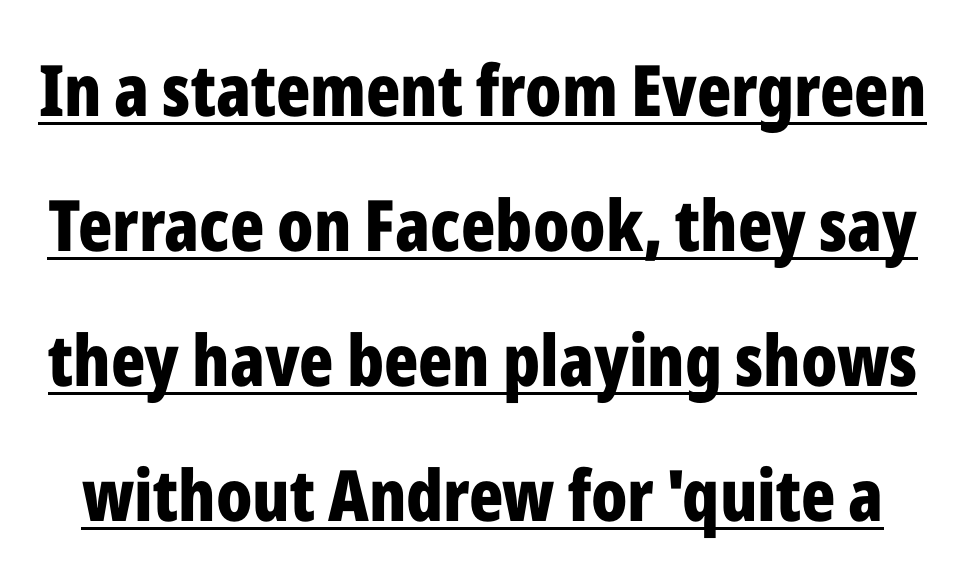
Character widths vary here, with narrow letters taking less room than wide ones. The words here are underlined. The passage shown has conventional tracking throughout. Summary of weight: heavy, a full bold. Serif or sans? Sans — the stroke terminals are bare.
